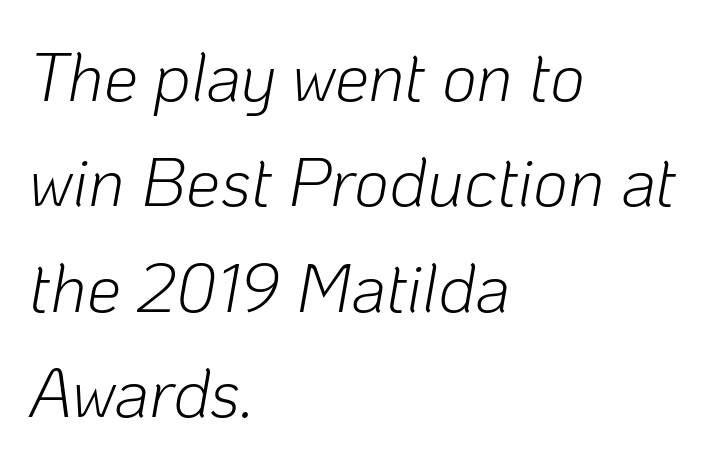
The image shows 68 px light type, italic (leaning right); set left-aligned, normal line spacing (1.55x), normal letter spacing, not underlined; low stroke contrast and a medium x-height.
